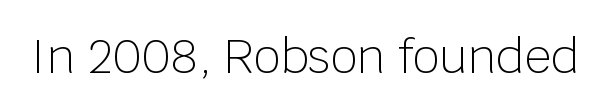
Q: Is the text bold? A: No.
Q: Is the text italic (slanted)? A: No, it is upright.
Q: Is the typeface a serif or a sans-serif typeface? A: Sans-serif.
Q: Is the text underlined? A: No.
Q: Is the spacing between letters normal or unusually wide? A: Normal.
Q: Width (condensed, normal, or wide)? A: Normal.
Q: Stroke contrast? A: Low.
Q: x-height? A: Large.
Q: Monospaced? A: No.
